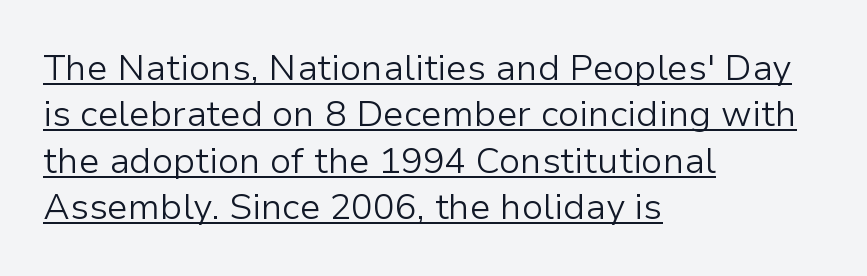
{"serif": "no", "italic": "no", "bold": "no", "weight": "light", "width": "normal", "stroke_contrast": "low", "x_height": "medium", "monospaced": "no", "underline": "yes", "align": "left", "line_spacing": "normal", "line_spacing_ratio": 1.29, "letter_spacing": "normal", "letter_spacing_em": 0.0, "glyph_px": 36}
